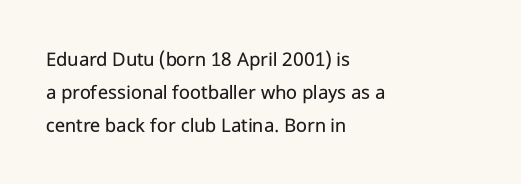
Q: Is the text bold? A: No.
Q: Is the text italic (slanted)? A: No, it is upright.
Q: Is the text underlined? A: No.
Q: How is the paragraph aligned? A: Left-aligned.
Q: Is the spacing between letters normal or unusually wide? A: Normal.
Q: Is the spacing between lines tight, normal or loose? A: Normal.
